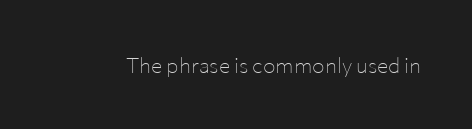
{"italic": "no", "bold": "no", "underline": "no", "letter_spacing": "normal", "letter_spacing_em": 0.0, "glyph_px": 21}
